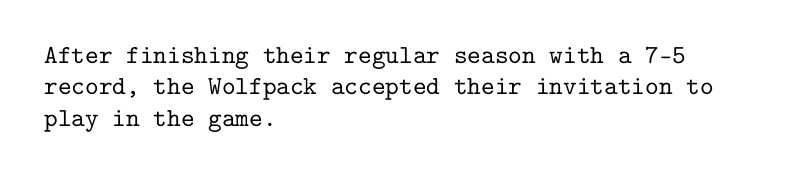
Tracking value appears to be zero — textbook default spacing. Rendered with straight, roman letterforms. Short and long lines alike share a common starting point at left. A bare baseline throughout the passage.
